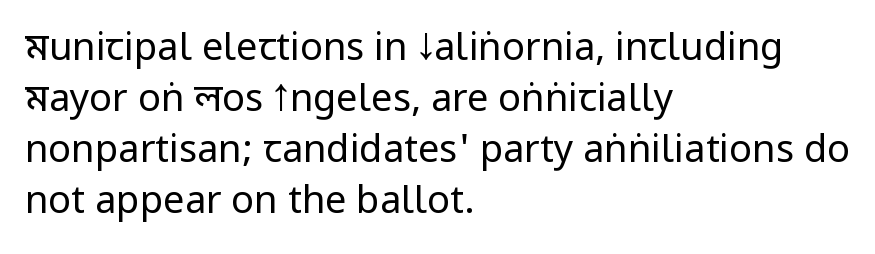
{"serif": "no", "italic": "no", "bold": "no", "weight": "regular", "width": "condensed", "stroke_contrast": "low", "x_height": "large", "monospaced": "no", "underline": "no", "align": "left", "line_spacing": "normal", "line_spacing_ratio": 1.34, "letter_spacing": "normal", "letter_spacing_em": 0.0, "glyph_px": 38}
